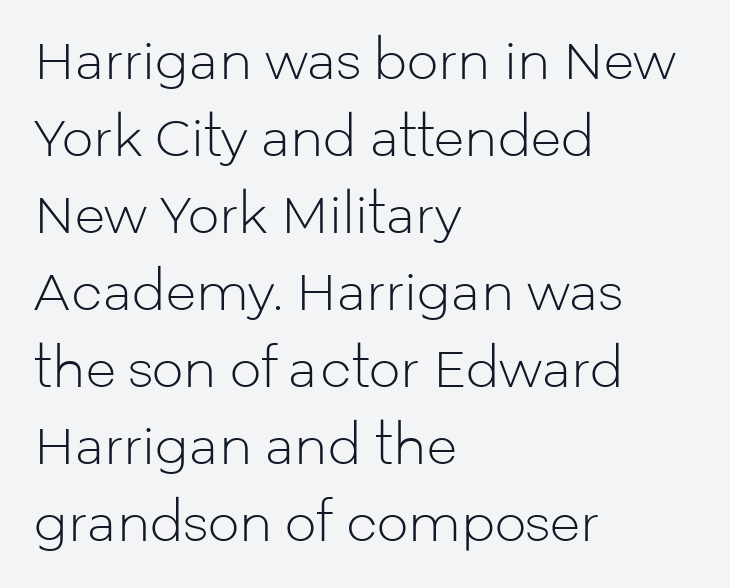
The image shows 50 px light sans-serif type, upright; set left-aligned, normal line spacing (1.54x), normal letter spacing, not underlined; low stroke contrast and a medium x-height.
